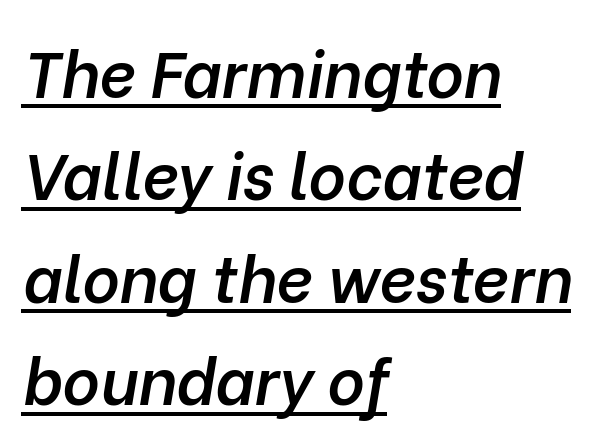
{"italic": "yes", "lean": "right", "slant_degrees": 10, "bold": "semi", "weight": "semibold", "width": "normal", "stroke_contrast": "low", "x_height": "medium", "monospaced": "no", "underline": "yes", "align": "left", "line_spacing": "normal", "line_spacing_ratio": 1.6, "letter_spacing": "normal", "letter_spacing_em": 0.0, "glyph_px": 64}
